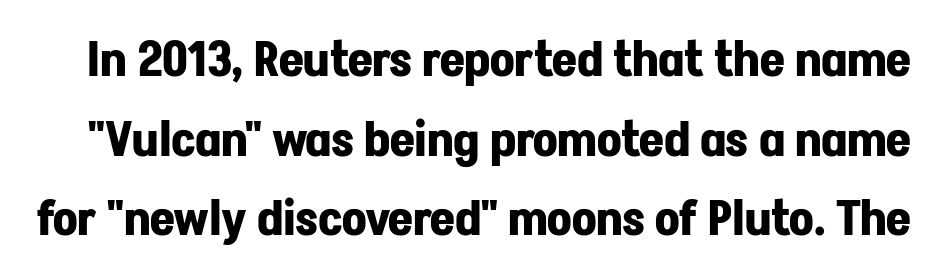
Q: Is the text bold? A: Yes.
Q: Is the text italic (slanted)? A: No, it is upright.
Q: Is the typeface a serif or a sans-serif typeface? A: Sans-serif.
Q: Is the text underlined? A: No.
Q: Is the spacing between letters normal or unusually wide? A: Normal.
Q: Is the spacing between lines tight, normal or loose? A: Normal.
Q: Width (condensed, normal, or wide)? A: Normal.
Q: Stroke contrast? A: Low.
Q: x-height? A: Medium.
Q: Monospaced? A: No.
